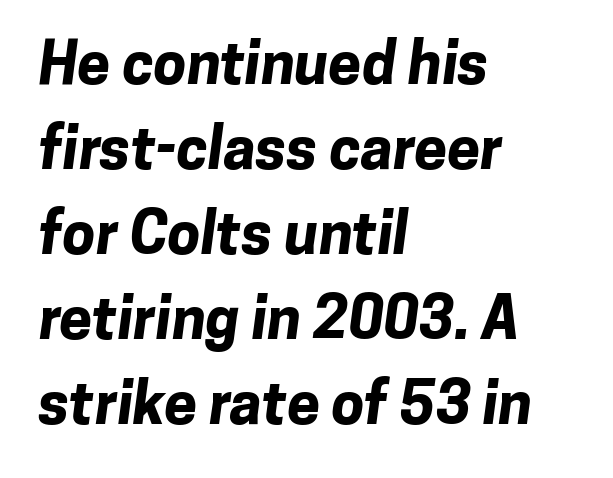
Rule under the text: the space is simply empty. Is this a fixed-width face? No — the glyphs have proportional, varying widths. How heavy is the stroke? Heavy — this is a bold. The letters carry no serifs — their stems end cleanly without finishing strokes. Normally led — the rows are evenly, conventionally spaced.
